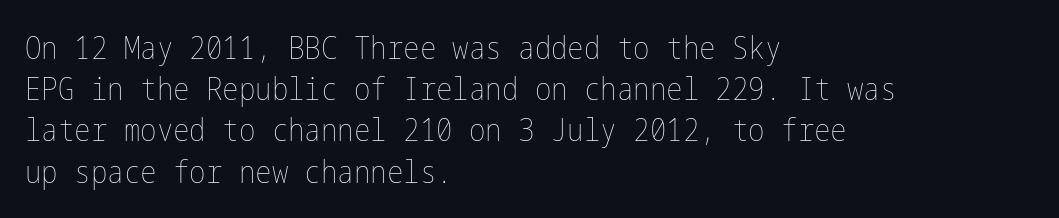
The image shows 31 px thin, condensed type, upright; set left-aligned, normal line spacing (1.33x), normal letter spacing, not underlined; low stroke contrast and a medium x-height.
